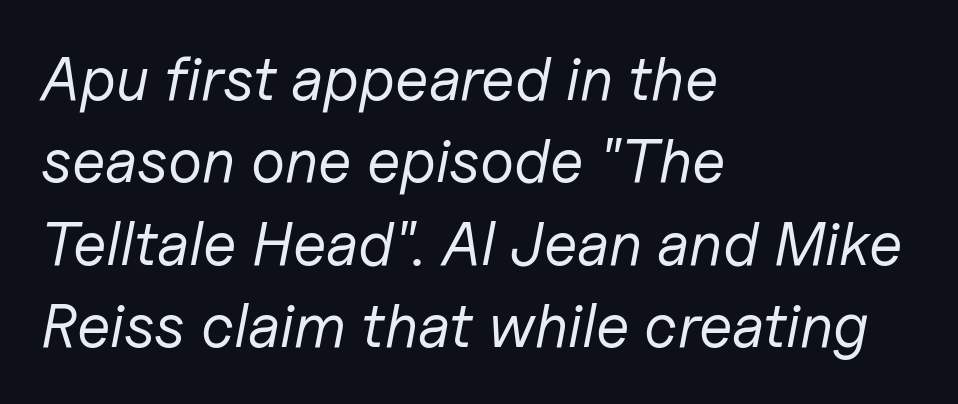
This rendering leaves character spacing at its baseline value. The designer left line spacing at the default. The axis of the letterforms is tilted away from vertical. Layout note: lines flush left. The letterforms sit at book weight or below.
